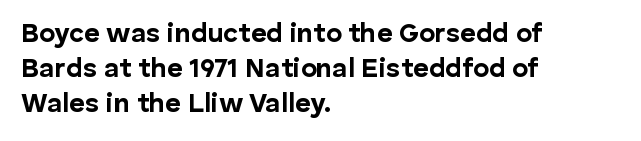
Q: Is the text bold? A: Yes.
Q: Is the text italic (slanted)? A: No, it is upright.
Q: Is the text underlined? A: No.
Q: How is the paragraph aligned? A: Left-aligned.
Q: Is the spacing between letters normal or unusually wide? A: Normal.
Q: Is the spacing between lines tight, normal or loose? A: Normal.
